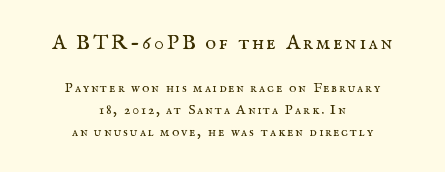
Counters stay open thanks to moderate or lighter strokes. Short and long lines alike share a common midpoint. A roman cut, with each character standing at attention. The designer left line spacing at the default. The space directly below the letters is spotless. Bigger letters appear in the top chunk; the bottom chunk is reduced.
